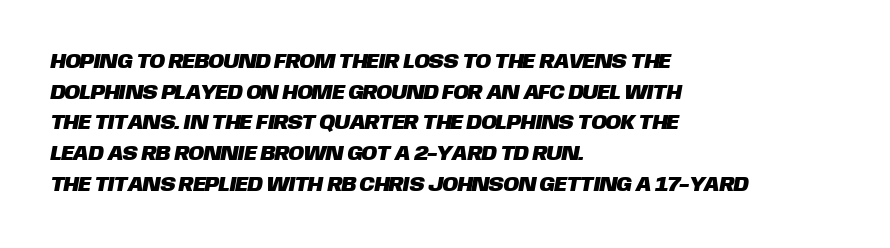
The image shows 21 px text type; set left-aligned, normal line spacing (1.46x), normal letter spacing, not underlined.
